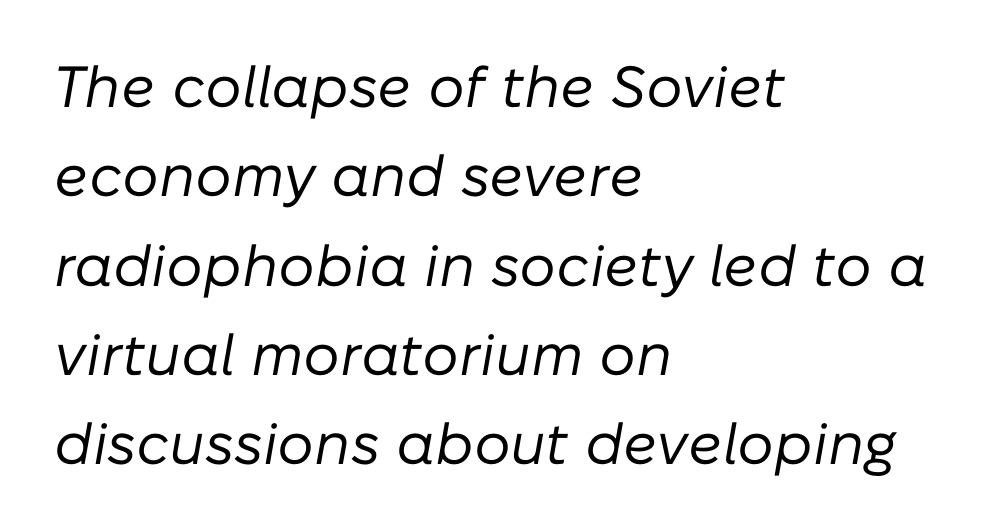
Q: Is the text bold? A: No.
Q: Is the text italic (slanted)? A: Yes, it leans right by about 10 degrees.
Q: Is the text underlined? A: No.
Q: How is the paragraph aligned? A: Left-aligned.
Q: Is the spacing between letters normal or unusually wide? A: Normal.
Q: Is the spacing between lines tight, normal or loose? A: Normal.
Q: Width (condensed, normal, or wide)? A: Normal.
Q: Stroke contrast? A: Low.
Q: x-height? A: Medium.
Q: Monospaced? A: No.
